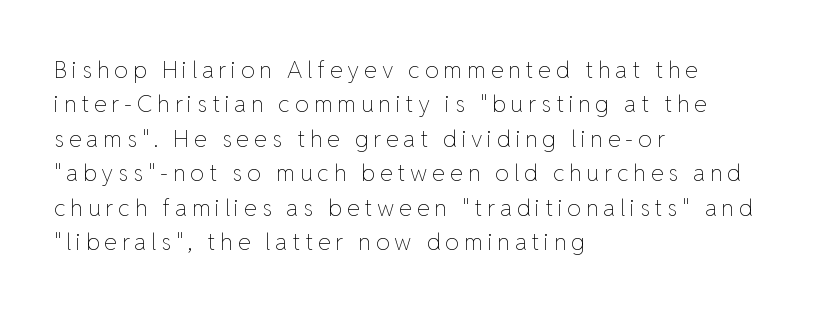
Leading matches the norm, producing a regular column. Underlining? Definitely not there. Compared with typical body copy, the letter spacing here is much looser. A light-to-regular cut is what we see here.
